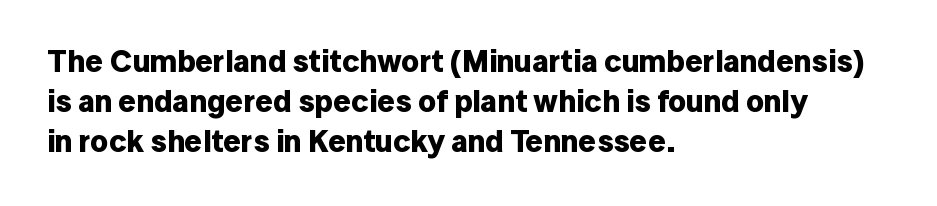
Q: Is the text bold? A: Yes.
Q: Is the text italic (slanted)? A: No, it is upright.
Q: Is the typeface a serif or a sans-serif typeface? A: Sans-serif.
Q: Is the text underlined? A: No.
Q: How is the paragraph aligned? A: Left-aligned.
Q: Is the spacing between letters normal or unusually wide? A: Normal.
Q: Is the spacing between lines tight, normal or loose? A: Normal.
Q: Width (condensed, normal, or wide)? A: Normal.
Q: Stroke contrast? A: Low.
Q: x-height? A: Medium.
Q: Monospaced? A: No.
